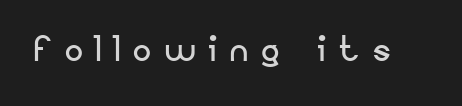
{"serif": "no", "italic": "no", "bold": "no", "weight": "regular", "width": "normal", "stroke_contrast": "low", "x_height": "small", "monospaced": "no", "underline": "no", "letter_spacing": "wide", "letter_spacing_em": 0.3, "glyph_px": 45}
